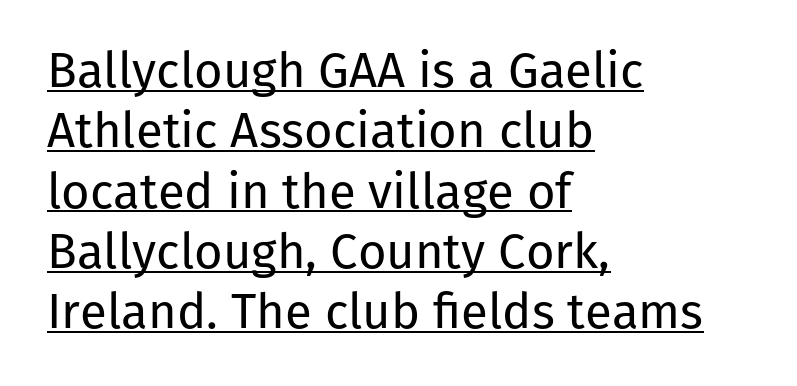
In terms of posture, this sample is upright. Think standard paragraph weight, or any step lighter than that. Each line of the rendering has a horizontal stroke beneath the glyphs. You could not count columns in this text — the font is proportionally spaced.
